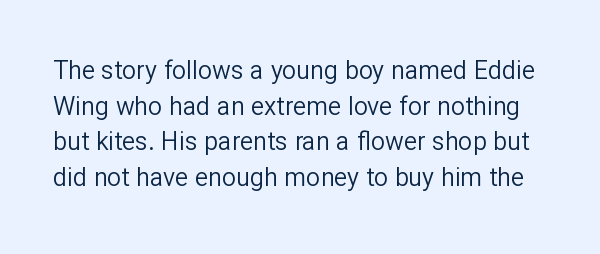
The image shows 25 px text type, upright; set normal line spacing (1.43x), normal letter spacing, not underlined.
